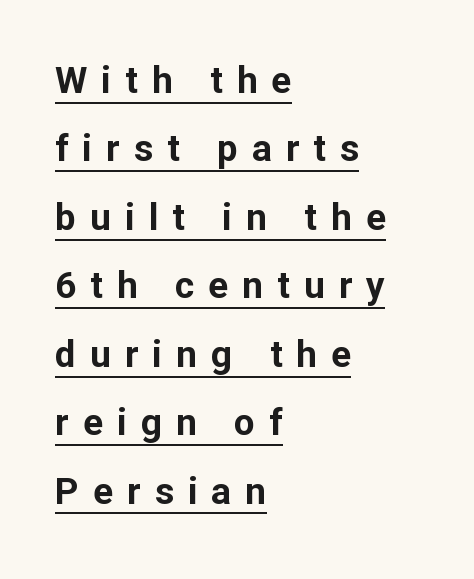
{"serif": "no", "italic": "no", "bold": "yes", "weight": "bold", "width": "normal", "stroke_contrast": "low", "x_height": "medium", "monospaced": "no", "underline": "yes", "align": "left", "line_spacing_ratio": 1.85, "letter_spacing": "wide", "letter_spacing_em": 0.38, "glyph_px": 37}
